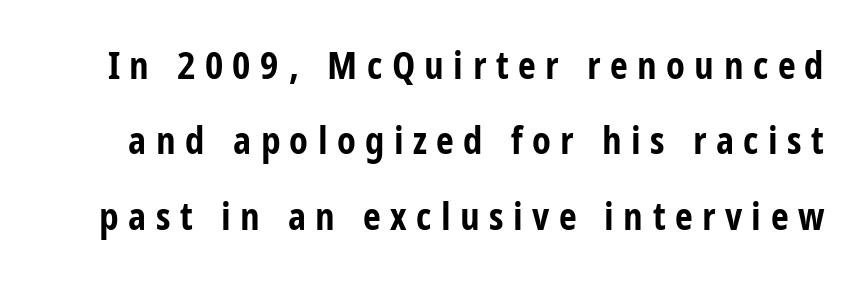
The image shows 39 px bold, condensed sans-serif type, upright; set loose line spacing (1.93x), unusually wide letter spacing (+0.24 em), not underlined; low stroke contrast and a large x-height.
